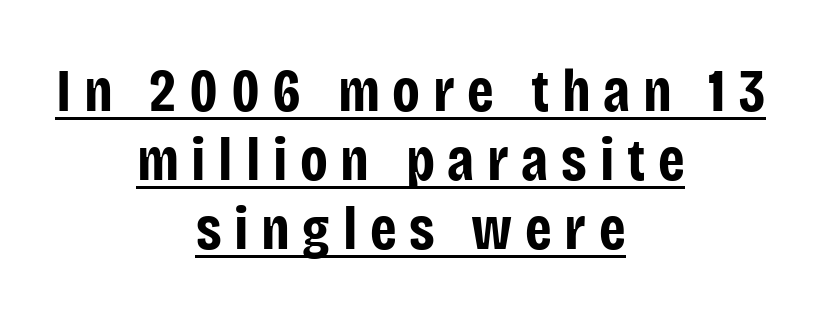
{"serif": "no", "italic": "no", "bold": "yes", "weight": "bold", "width": "condensed", "stroke_contrast": "low", "x_height": "large", "monospaced": "no", "underline": "yes", "align": "center", "line_spacing": "tight", "line_spacing_ratio": 1.15, "letter_spacing": "wide", "letter_spacing_em": 0.21, "glyph_px": 60}
